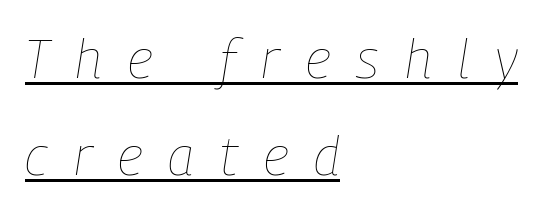
Q: Is the text bold? A: No.
Q: Is the text italic (slanted)? A: Yes, it leans right by about 9 degrees.
Q: Is the text underlined? A: Yes.
Q: How is the paragraph aligned? A: Left-aligned.
Q: Is the spacing between letters normal or unusually wide? A: Unusually wide.
Q: Width (condensed, normal, or wide)? A: Condensed.
Q: Stroke contrast? A: Low.
Q: x-height? A: Medium.
Q: Monospaced? A: No.
